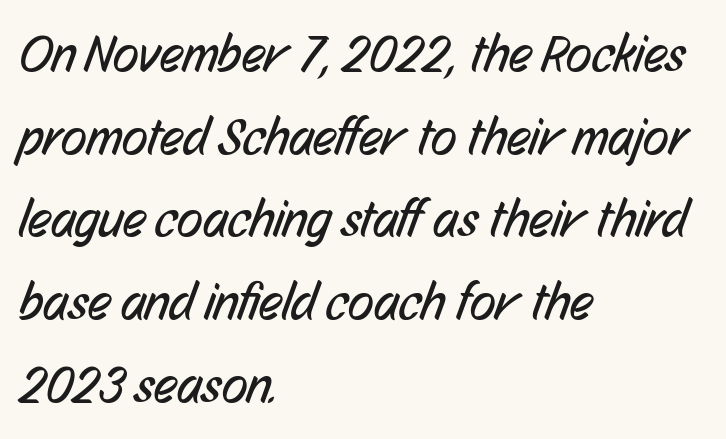
{"serif": "no", "bold": "no", "weight": "regular", "width": "condensed", "stroke_contrast": "low", "x_height": "medium", "monospaced": "no", "underline": "no", "align": "left", "line_spacing": "normal", "line_spacing_ratio": 1.56, "letter_spacing": "normal", "letter_spacing_em": 0.0, "glyph_px": 53}
